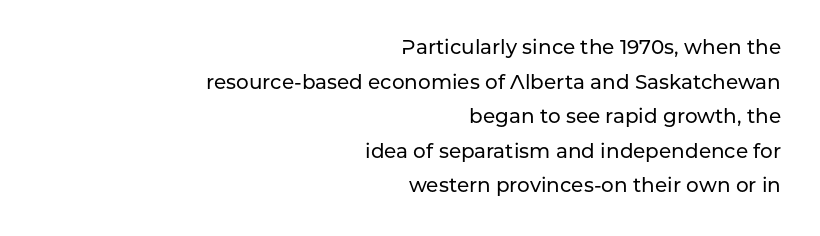
The image shows 20 px text type, upright; set right-aligned, line spacing 1.73x, normal letter spacing, not underlined.
